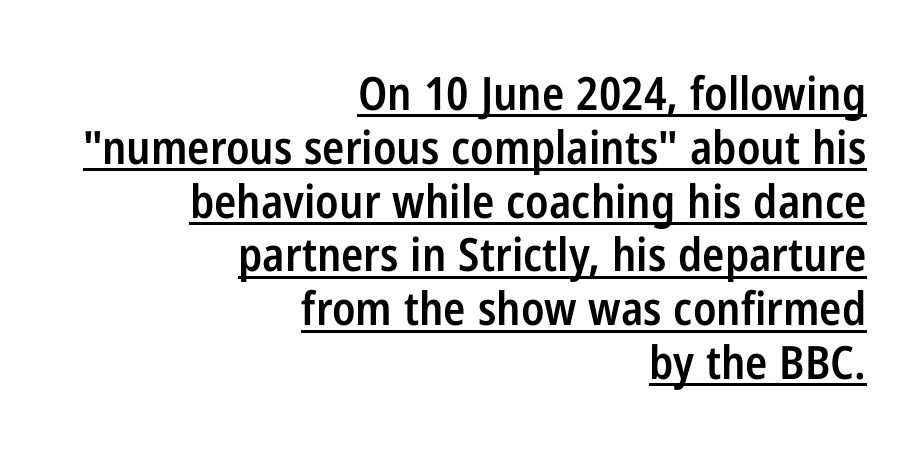
The rendering uses natural spacing where letterforms have individual widths. Is the letter spacing exaggerated? No — it looks like the ordinary default. This is sans-serif lettering, the kind often seen on screens and signage. The ragged edge is on the left, which tells us the setting is flush right.
